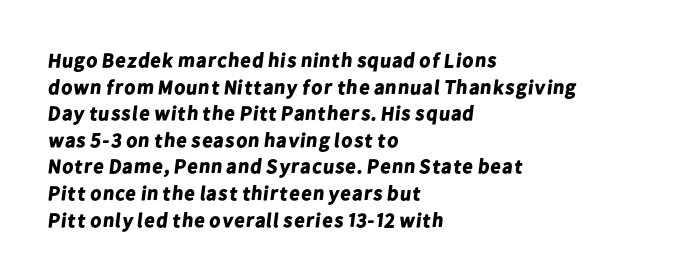
Q: Is the text bold? A: Yes.
Q: Is the text underlined? A: No.
Q: How is the paragraph aligned? A: Left-aligned.
Q: Is the spacing between letters normal or unusually wide? A: Normal.
Q: Is the spacing between lines tight, normal or loose? A: Normal.
